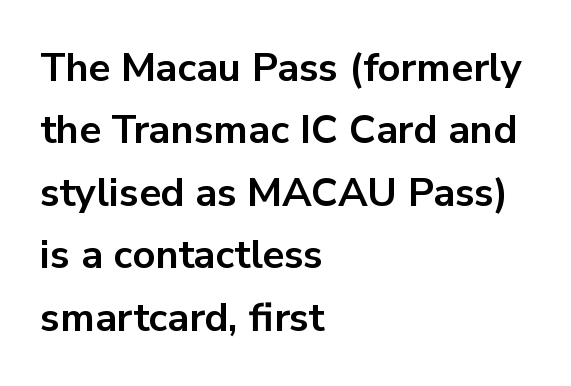
The image shows 40 px bold sans-serif type, upright; set left-aligned, normal line spacing (1.56x), normal letter spacing, not underlined; low stroke contrast and a medium x-height.
